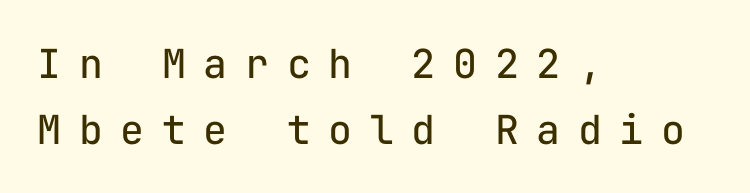
Just letters on the line, the space beneath them empty. Vertical strokes here are truly vertical. Does the leading feel generous? No, just average. The face used here is monospaced, like something from a code editor.
